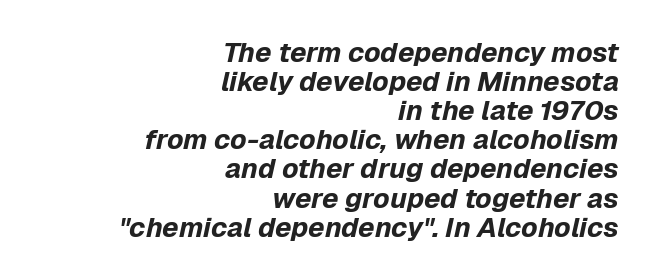
The image shows 28 px bold type, italic (leaning right); set right-aligned, tight line spacing (1.04x), normal letter spacing, not underlined; low stroke contrast and a medium x-height.
